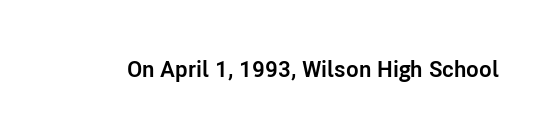
The image shows 23 px bold type, upright; set normal letter spacing, not underlined.
